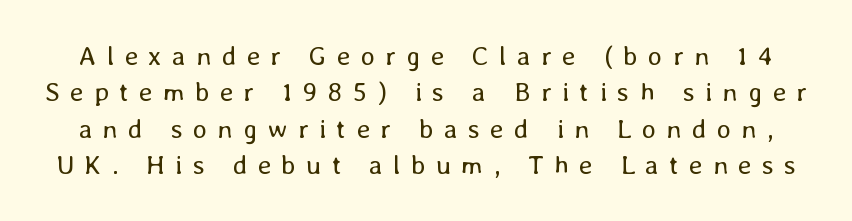
{"italic": "no", "bold": "no", "underline": "no", "line_spacing": "normal", "line_spacing_ratio": 1.35, "letter_spacing": "wide", "letter_spacing_em": 0.38, "glyph_px": 27}
